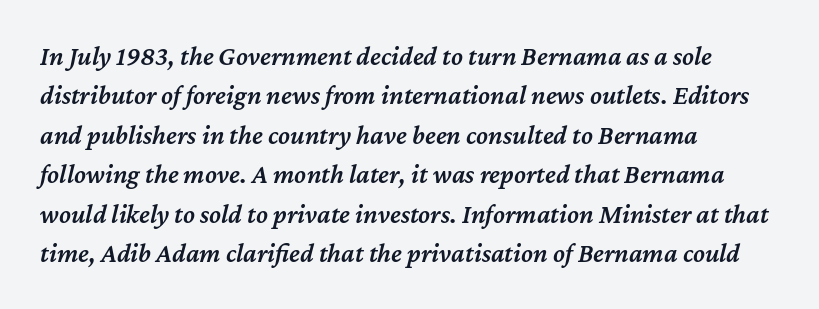
The passage shown has conventional tracking throughout. The rag falls on the right side of this text block. There's an unmistakable incline to the writing here. Summary of vertical rhythm: regular, with standard interline spacing.
